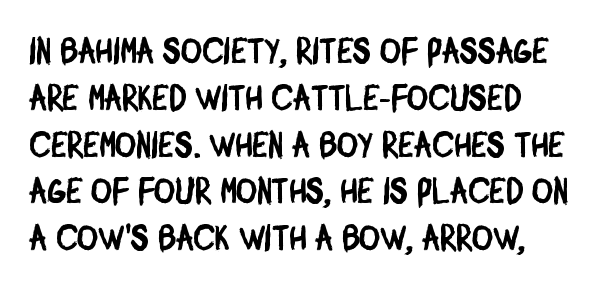
Q: Is the typeface a serif or a sans-serif typeface? A: Sans-serif.
Q: Is the text underlined? A: No.
Q: How is the paragraph aligned? A: Left-aligned.
Q: Is the spacing between letters normal or unusually wide? A: Normal.
Q: Is the spacing between lines tight, normal or loose? A: Normal.
Q: Width (condensed, normal, or wide)? A: Condensed.
Q: Stroke contrast? A: Low.
Q: x-height? A: Large.
Q: Monospaced? A: No.
